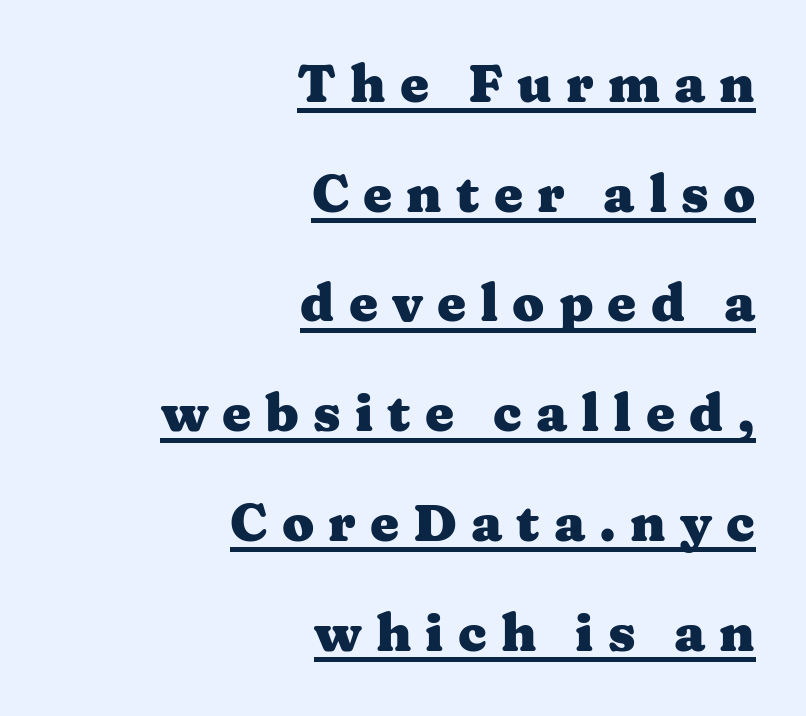
Q: Is the text bold? A: Yes.
Q: Is the text italic (slanted)? A: No, it is upright.
Q: Is the typeface a serif or a sans-serif typeface? A: Serif.
Q: Is the text underlined? A: Yes.
Q: How is the paragraph aligned? A: Right-aligned.
Q: Is the spacing between letters normal or unusually wide? A: Unusually wide.
Q: Is the spacing between lines tight, normal or loose? A: Loose.
Q: Width (condensed, normal, or wide)? A: Wide.
Q: Stroke contrast? A: Medium.
Q: x-height? A: Medium.
Q: Monospaced? A: No.
